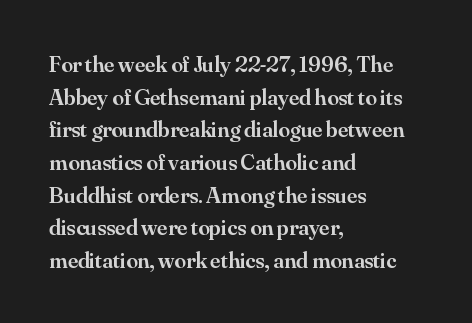
Q: Is the text bold? A: Semi-bold.
Q: Is the text italic (slanted)? A: No, it is upright.
Q: Is the text underlined? A: No.
Q: How is the paragraph aligned? A: Left-aligned.
Q: Is the spacing between letters normal or unusually wide? A: Normal.
Q: Is the spacing between lines tight, normal or loose? A: Normal.
